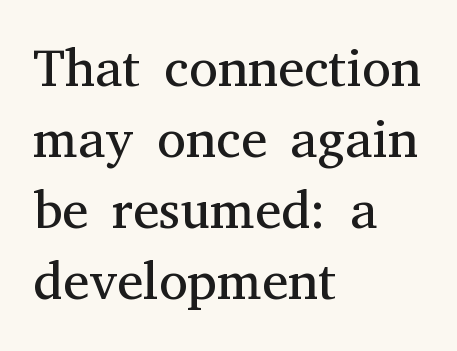
{"serif": "yes", "italic": "no", "bold": "no", "weight": "regular", "width": "normal", "stroke_contrast": "medium", "x_height": "medium", "monospaced": "no", "underline": "no", "align": "left", "line_spacing": "normal", "line_spacing_ratio": 1.34, "letter_spacing": "normal", "letter_spacing_em": 0.0, "glyph_px": 53}
